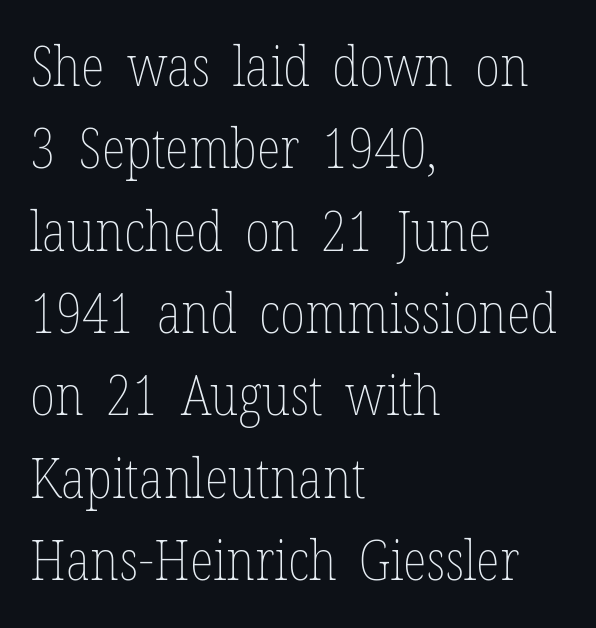
Q: Is the text bold? A: No.
Q: Is the text italic (slanted)? A: No, it is upright.
Q: Is the text underlined? A: No.
Q: How is the paragraph aligned? A: Left-aligned.
Q: Is the spacing between letters normal or unusually wide? A: Normal.
Q: Is the spacing between lines tight, normal or loose? A: Normal.
Q: Width (condensed, normal, or wide)? A: Condensed.
Q: Stroke contrast? A: Low.
Q: x-height? A: Medium.
Q: Monospaced? A: No.
